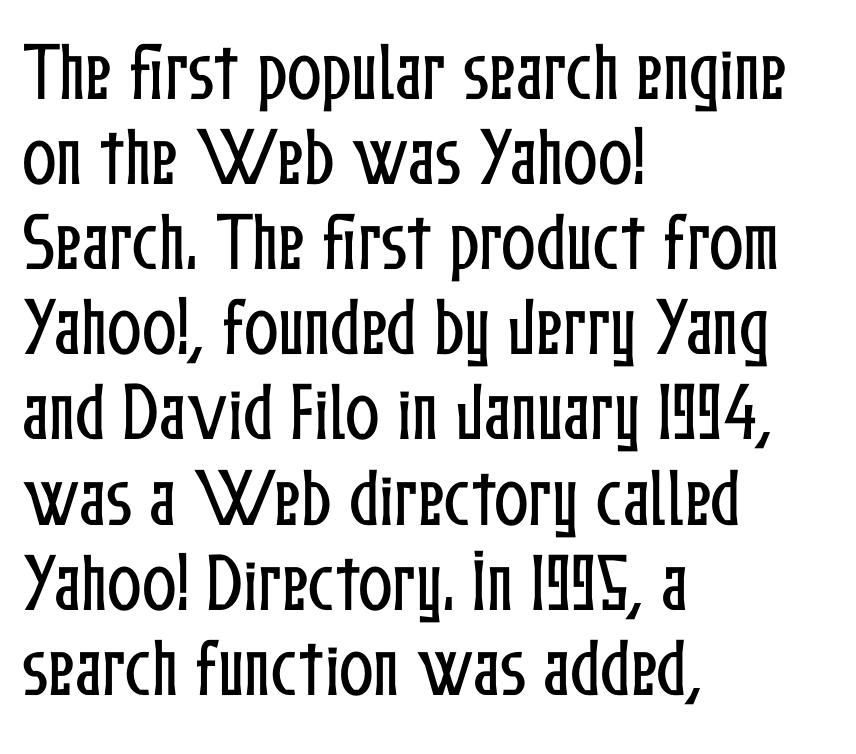
Compared with typical paragraphs, the rows here are spaced about the same. In CSS terms this would be text-align: left. The lettering stays uniformly vertical, giving the passage a roman look. Has an underline been added? It has not. Default kerning and tracking; the words read as compact shapes.
